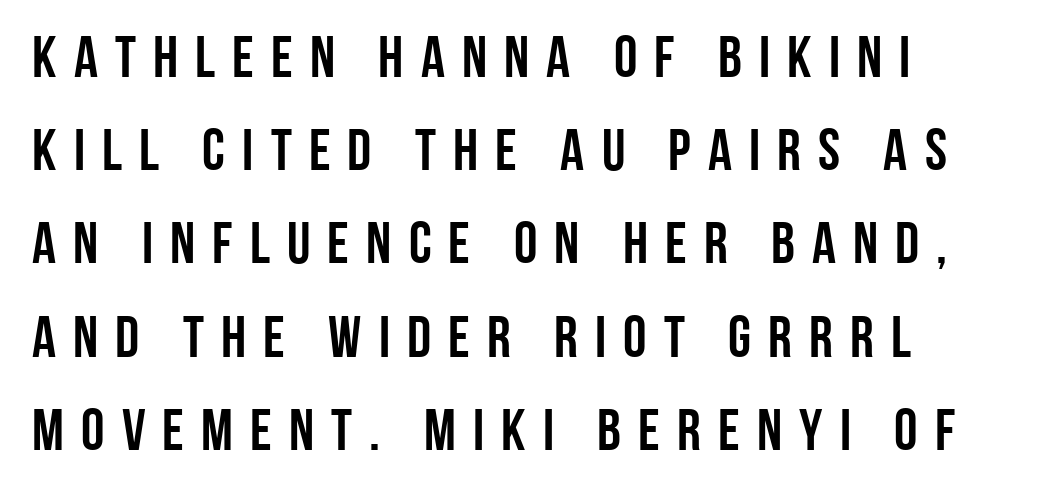
Here the glyphs are tracked loosely, breaking word shapes into spaced letters. Lines of text with bare space underneath. Here the designer chose a conventional face with non-uniform glyph widths. Letterform terminals end flat and unadorned throughout the passage.
